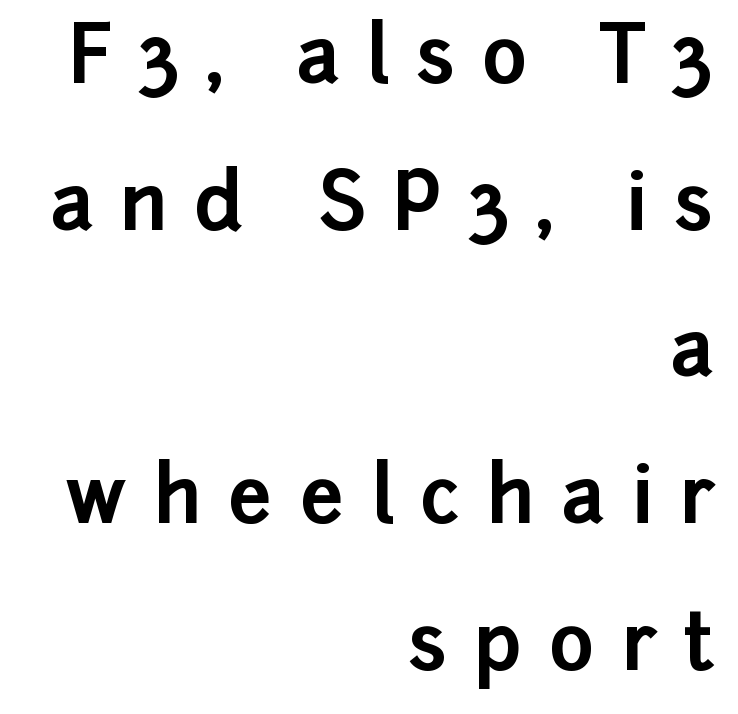
Summary of weight: heavy, a full bold. The string is rendered with underlining switched off. How are the letters spaced? Widely, with obvious added tracking. The rendering uses natural spacing where letterforms have individual widths. The font's upright variant was chosen for this text.
